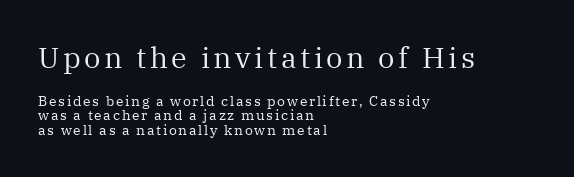
The image shows 29 px regular-weight serif type, upright; set left-aligned, tight line spacing (1.03x), not underlined; the first (top) block is 2.07x larger; medium stroke contrast and a medium x-height.
